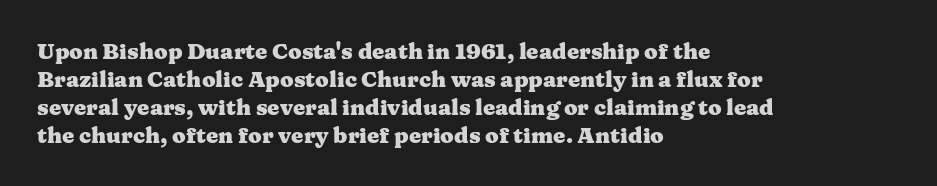
The axis of the letterforms is exactly vertical. Leftover space on each line is placed entirely after the last word. Each row of text sits above clean, open space. Students, note that the glyphs here touch the page at normal intervals.
